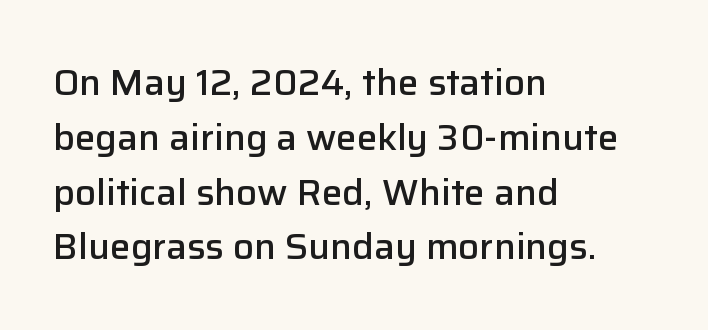
{"serif": "no", "italic": "no", "bold": "semi", "weight": "semibold", "width": "normal", "stroke_contrast": "low", "x_height": "medium", "monospaced": "no", "underline": "no", "align": "left", "line_spacing": "normal", "line_spacing_ratio": 1.48, "letter_spacing": "normal", "letter_spacing_em": 0.0, "glyph_px": 37}
